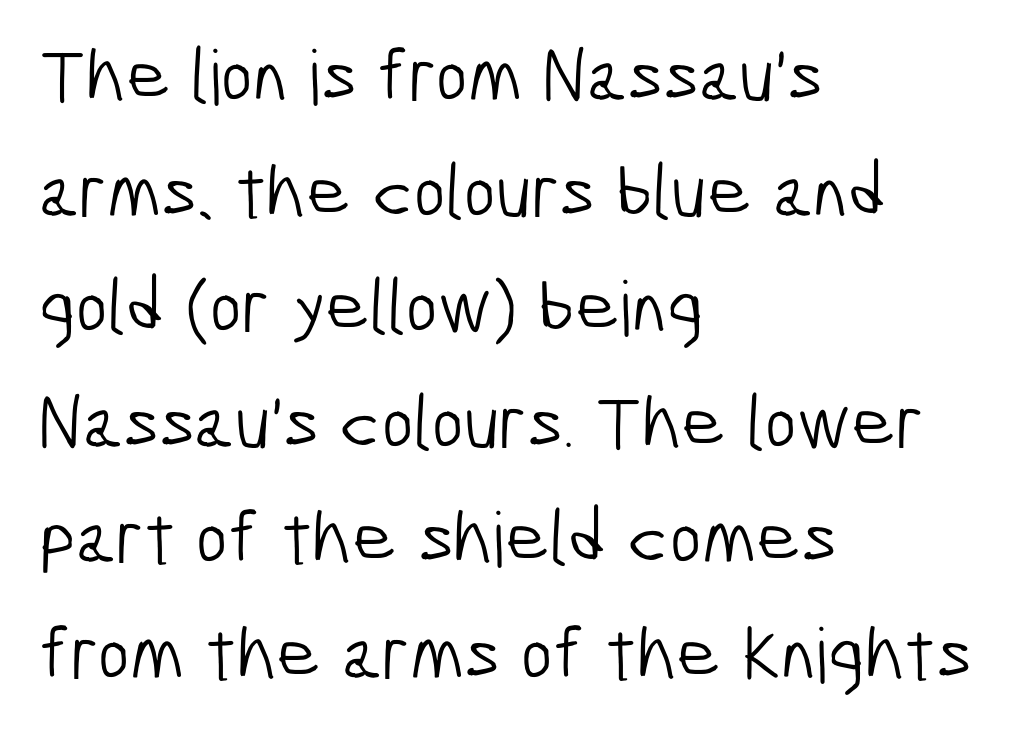
The image shows 76 px light, condensed sans-serif type; set left-aligned, normal line spacing (1.52x), normal letter spacing, not underlined; low stroke contrast and a medium x-height.
